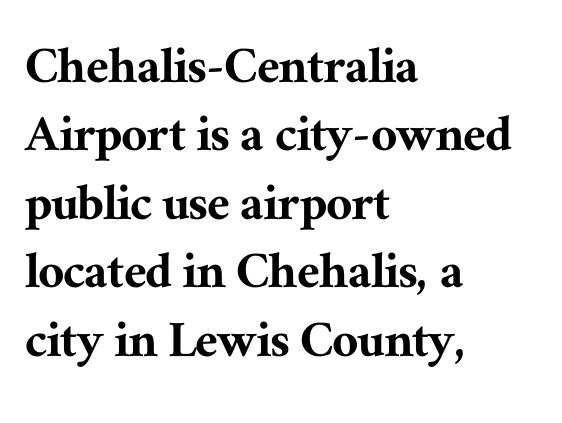
Q: Is the text italic (slanted)? A: No, it is upright.
Q: Is the typeface a serif or a sans-serif typeface? A: Serif.
Q: Is the text underlined? A: No.
Q: How is the paragraph aligned? A: Left-aligned.
Q: Is the spacing between letters normal or unusually wide? A: Normal.
Q: Width (condensed, normal, or wide)? A: Normal.
Q: Stroke contrast? A: Medium.
Q: x-height? A: Medium.
Q: Monospaced? A: No.
